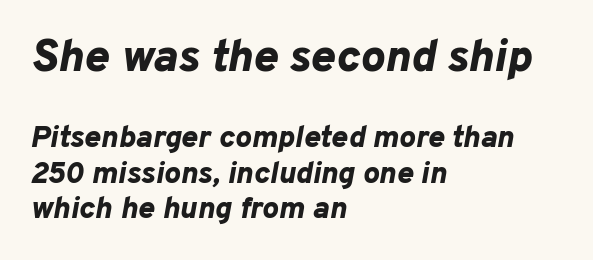
The image shows 46 px bold type, italic (leaning right); set left-aligned, tight line spacing (1.14x), normal letter spacing, not underlined; the first (top) block is 1.48x larger; low stroke contrast and a medium x-height.
